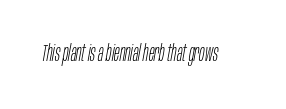
The image shows 23 px text type, italic (leaning right); set normal letter spacing, not underlined.
